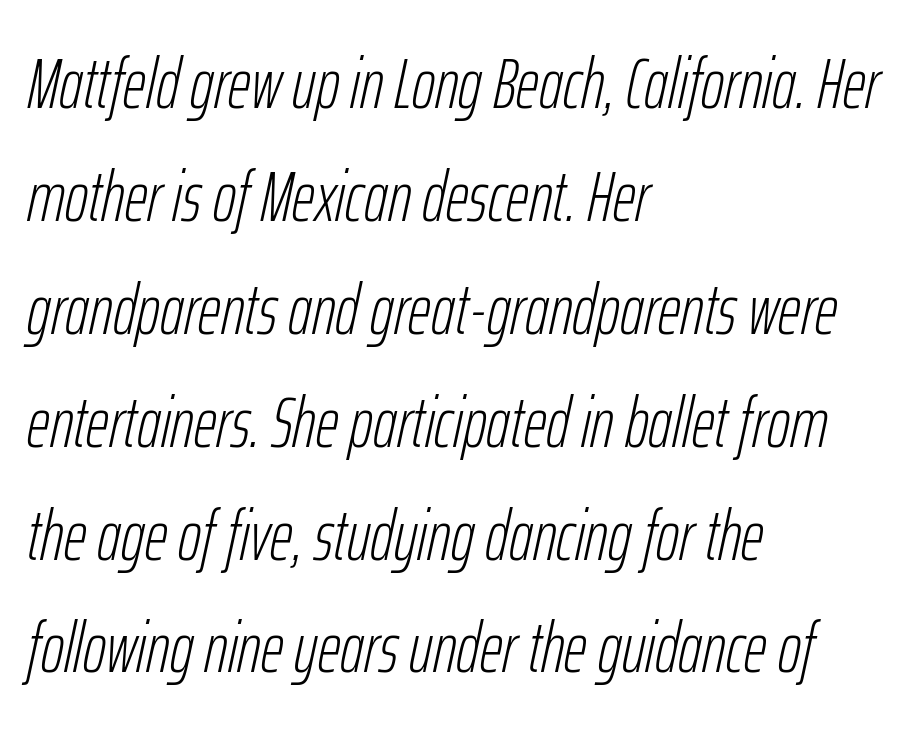
{"italic": "yes", "lean": "right", "slant_degrees": 12, "bold": "no", "weight": "light", "width": "condensed", "stroke_contrast": "low", "x_height": "medium", "monospaced": "no", "underline": "no", "align": "left", "line_spacing": "normal", "line_spacing_ratio": 1.59, "letter_spacing": "normal", "letter_spacing_em": 0.0, "glyph_px": 71}
